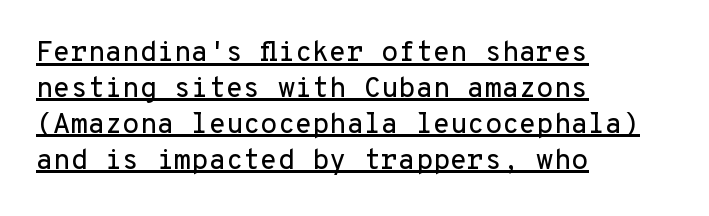
The image shows 28 px sans-serif type, upright, monospaced; set left-aligned, normal line spacing (1.28x), normal letter spacing, underlined; low stroke contrast and a medium x-height.
